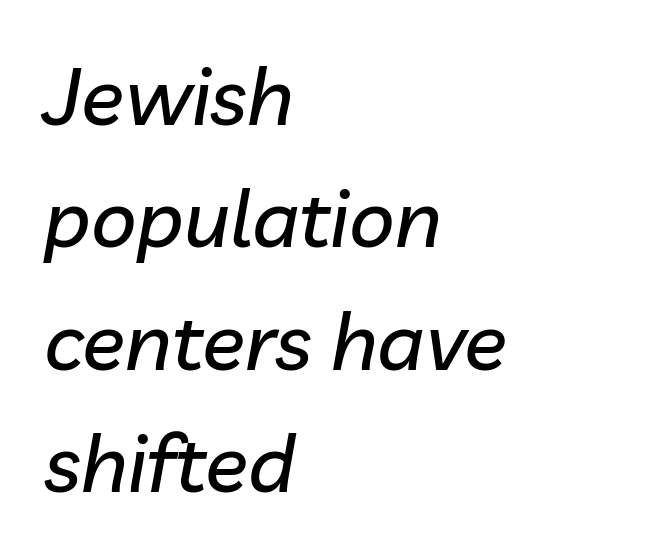
Students, observe: this is what conventionally led text looks like. Tracking here is standard; glyphs follow each other at the usual distance. The setting favours the left margin, as ordinary paragraphs usually do. Varying glyph widths throughout — classic text-font behaviour. Italic? Definitely — the glyphs are oblique. Honestly, there is no underline to notice here at all.
